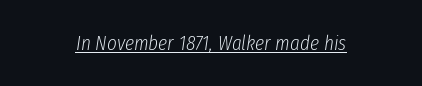
{"italic": "yes", "lean": "right", "slant_degrees": 8, "bold": "no", "underline": "yes", "align": "center", "letter_spacing": "normal", "letter_spacing_em": 0.0, "glyph_px": 21}
